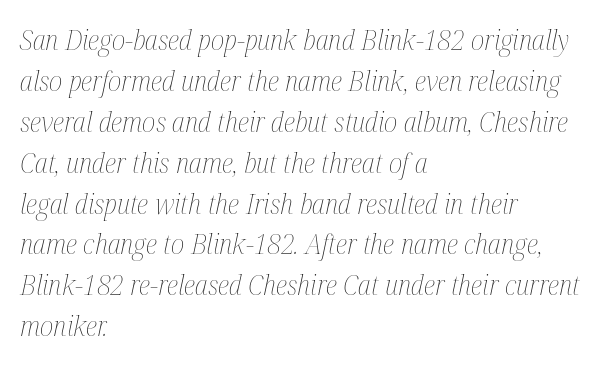
{"italic": "yes", "lean": "right", "slant_degrees": 12, "bold": "no", "weight": "thin", "width": "condensed", "stroke_contrast": "medium", "x_height": "medium", "monospaced": "no", "underline": "no", "align": "left", "line_spacing": "normal", "line_spacing_ratio": 1.46, "letter_spacing": "normal", "letter_spacing_em": 0.0, "glyph_px": 28}
